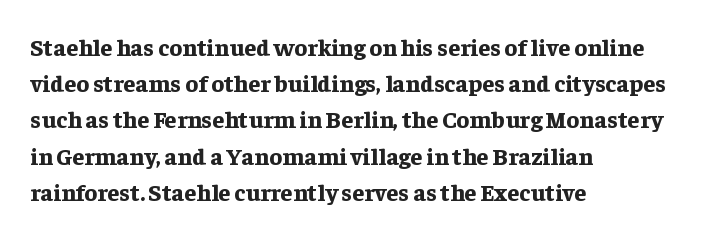
The vertical gap from one line to the next is medium. In terms of posture, this sample is upright. Look at the stroke-to-counter ratio: heavy, a bold. Clear beneath every line of the passage. Casual observation: everything's shoved over to the left. You could call the tracking neutral — neither tight nor loose.
